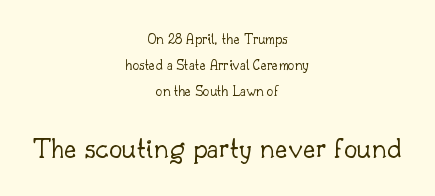
The image shows 30 px light type, upright; set centered, line spacing 1.72x, normal letter spacing, not underlined; the second (bottom) block is 2.0x larger; low stroke contrast and a small x-height.
